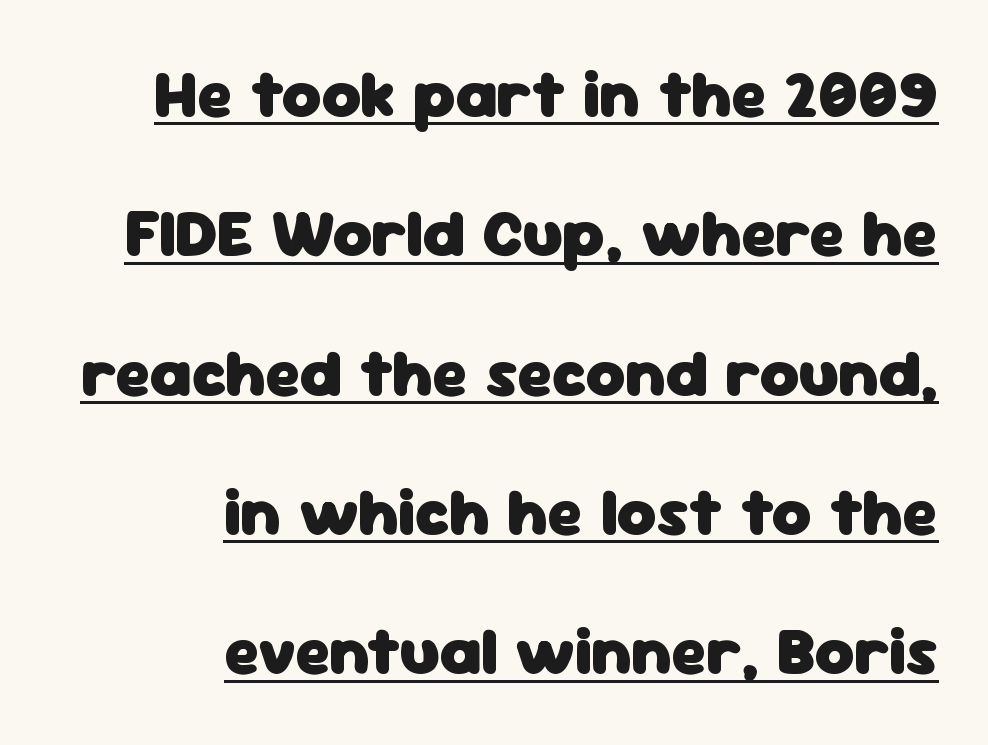
Students, this is bold: see how much ink each stroke carries. The specimen includes a rule beneath the text block's lines. The axis of the letterforms is exactly vertical. Regarding serifs, this sample does without them. If you drew a ruler down the right edge, every line would touch it.
